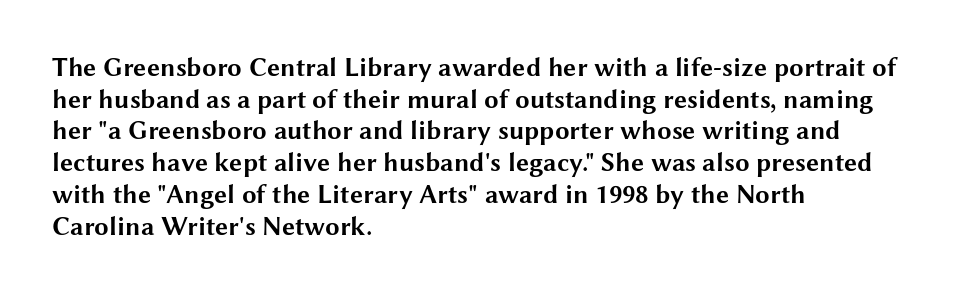
The image shows 26 px bold type, upright; set left-aligned, line spacing 1.22x, normal letter spacing, not underlined.
